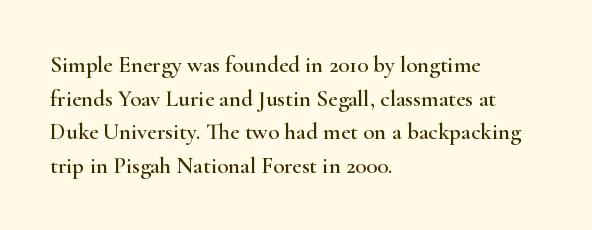
Q: Is the text italic (slanted)? A: No, it is upright.
Q: Is the text underlined? A: No.
Q: How is the paragraph aligned? A: Left-aligned.
Q: Is the spacing between letters normal or unusually wide? A: Normal.
Q: Is the spacing between lines tight, normal or loose? A: Normal.
